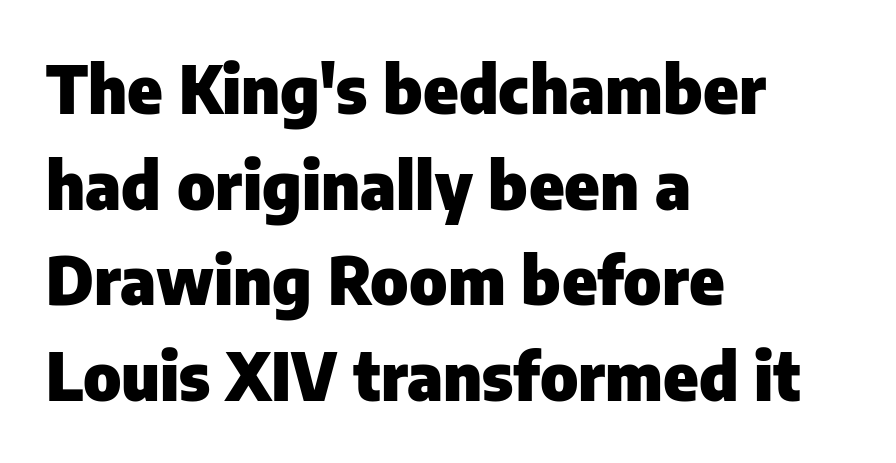
{"serif": "no", "italic": "no", "bold": "yes", "weight": "heavy", "width": "normal", "stroke_contrast": "low", "x_height": "medium", "monospaced": "no", "underline": "no", "align": "left", "line_spacing": "normal", "line_spacing_ratio": 1.45, "letter_spacing": "normal", "letter_spacing_em": 0.0, "glyph_px": 66}
